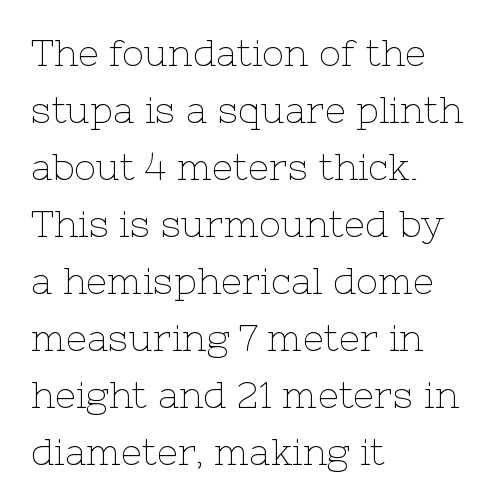
The image shows 37 px thin serif type, upright; set left-aligned, normal line spacing (1.54x), normal letter spacing, not underlined; low stroke contrast and a medium x-height.
